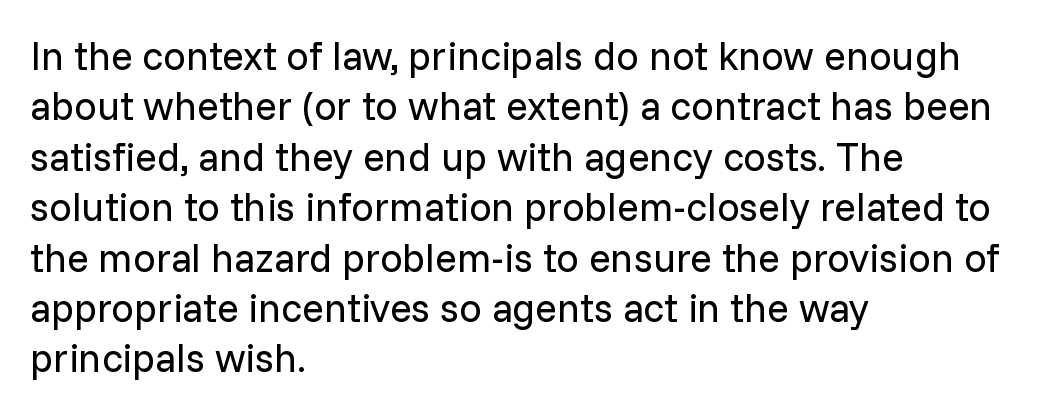
Q: Is the text bold? A: No.
Q: Is the text italic (slanted)? A: No, it is upright.
Q: Is the typeface a serif or a sans-serif typeface? A: Sans-serif.
Q: Is the text underlined? A: No.
Q: How is the paragraph aligned? A: Left-aligned.
Q: Is the spacing between letters normal or unusually wide? A: Normal.
Q: Is the spacing between lines tight, normal or loose? A: Normal.
Q: Width (condensed, normal, or wide)? A: Normal.
Q: Stroke contrast? A: Low.
Q: x-height? A: Medium.
Q: Monospaced? A: No.
